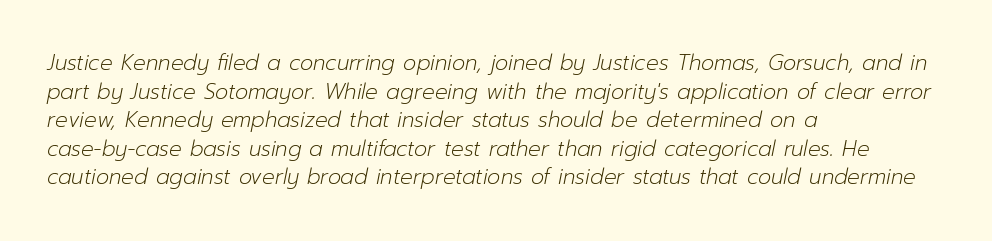
The image shows 21 px text type, italic (leaning right); set left-aligned, normal line spacing (1.36x), normal letter spacing, not underlined.
